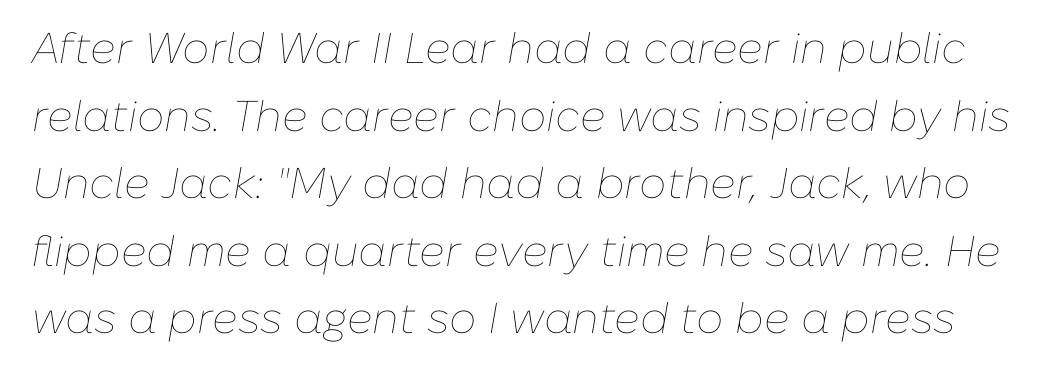
Q: Is the text bold? A: No.
Q: Is the text italic (slanted)? A: Yes, it leans right by about 10 degrees.
Q: Is the text underlined? A: No.
Q: Is the spacing between letters normal or unusually wide? A: Normal.
Q: Is the spacing between lines tight, normal or loose? A: Normal.
Q: Width (condensed, normal, or wide)? A: Normal.
Q: Stroke contrast? A: Low.
Q: x-height? A: Medium.
Q: Monospaced? A: No.
